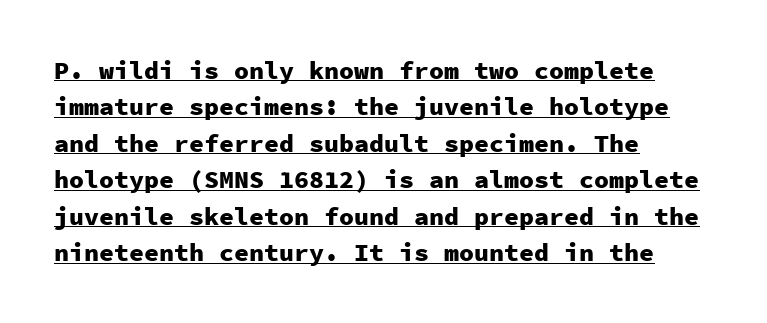
{"italic": "no", "bold": "yes", "underline": "yes", "align": "left", "line_spacing": "normal", "line_spacing_ratio": 1.46, "letter_spacing": "normal", "letter_spacing_em": 0.0, "glyph_px": 25}
